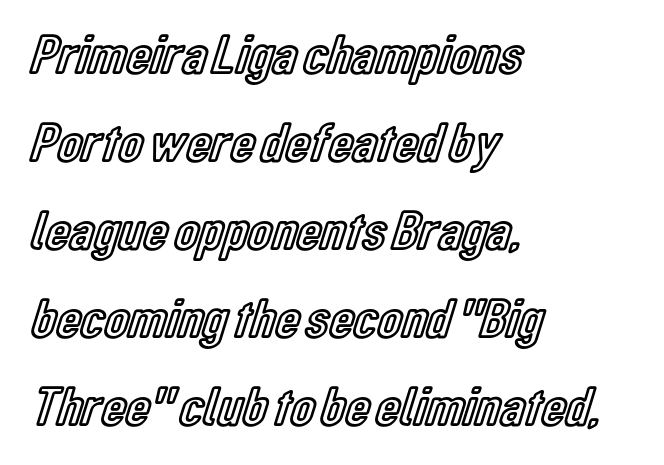
Default kerning and tracking; the words read as compact shapes. Think of a printed novel: that variable character pitch is what you see here. The strip under each line holds only bare page. Is the block centered? No — it sits flush against the left margin.
